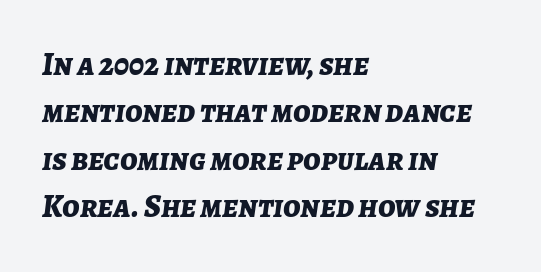
Q: Is the text bold? A: Yes.
Q: Is the text italic (slanted)? A: Yes, it leans right by about 7 degrees.
Q: Is the text underlined? A: No.
Q: How is the paragraph aligned? A: Left-aligned.
Q: Is the spacing between letters normal or unusually wide? A: Normal.
Q: Is the spacing between lines tight, normal or loose? A: Normal.
Q: Width (condensed, normal, or wide)? A: Normal.
Q: Stroke contrast? A: Low.
Q: x-height? A: Medium.
Q: Monospaced? A: No.
